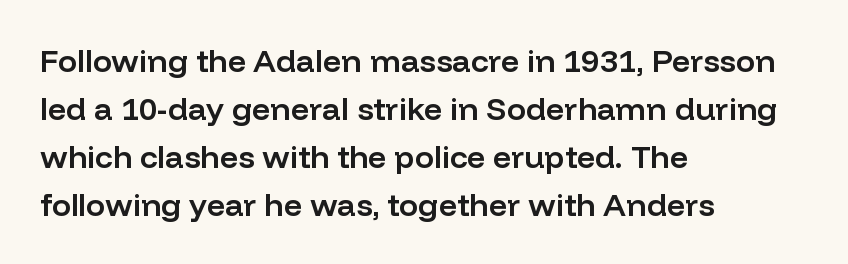
No word sits above an underline. The font's upright variant was chosen for this text. The paragraph shown leans on its left margin. Slightly chunky letters — semibold, I'd say, not full bold.
